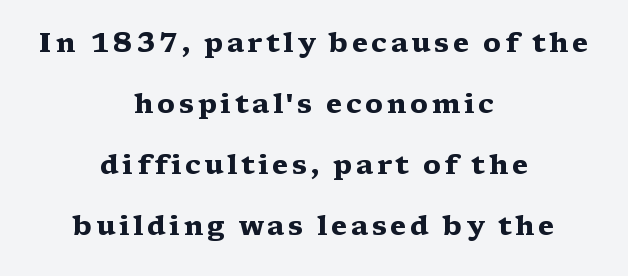
Underline: absent. Do the letters lean? They stand straight. Thick stems and heavy bowls — unmistakably bold. One-word summary of the alignment: center.
